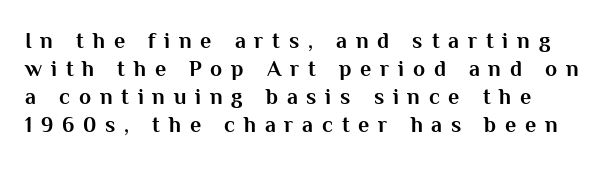
The image shows 22 px bold type, upright; set left-aligned, normal line spacing (1.28x), unusually wide letter spacing (+0.4 em), not underlined.
